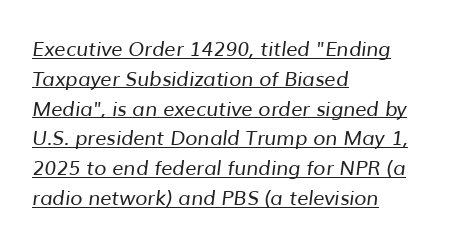
Q: Is the text bold? A: No.
Q: Is the text underlined? A: Yes.
Q: How is the paragraph aligned? A: Left-aligned.
Q: Is the spacing between letters normal or unusually wide? A: Normal.
Q: Is the spacing between lines tight, normal or loose? A: Normal.
